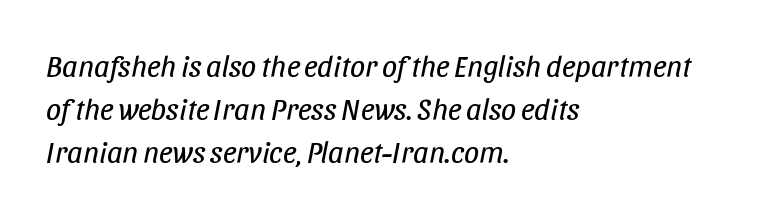
Q: Is the text bold? A: No.
Q: Is the text italic (slanted)? A: Yes, it leans right by about 11 degrees.
Q: Is the text underlined? A: No.
Q: How is the paragraph aligned? A: Left-aligned.
Q: Is the spacing between letters normal or unusually wide? A: Normal.
Q: Is the spacing between lines tight, normal or loose? A: Normal.
Q: Width (condensed, normal, or wide)? A: Condensed.
Q: Stroke contrast? A: Low.
Q: x-height? A: Large.
Q: Monospaced? A: No.
